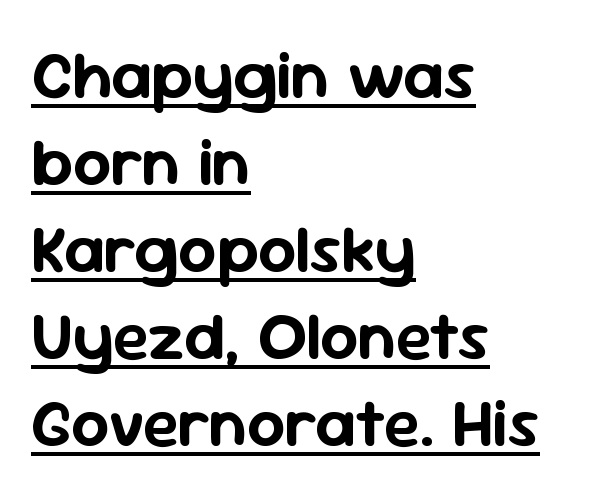
Spacing verdict: proportional, widths tailored to each character. Compared with typical paragraphs, the rows here are spaced about the same. Underlined type. A student would call this left alignment; a typographer would say flush left, rag right. A typesetter would call this zero additional tracking.
